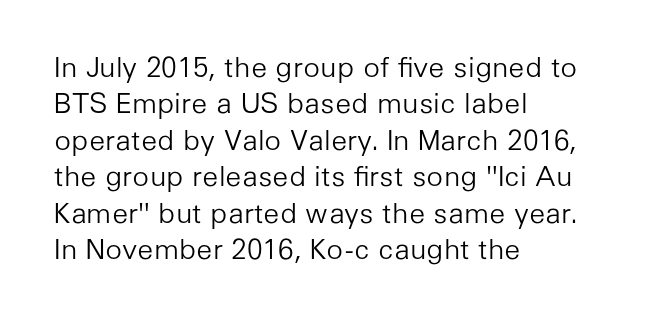
Q: Is the text bold? A: No.
Q: Is the text italic (slanted)? A: No, it is upright.
Q: Is the typeface a serif or a sans-serif typeface? A: Sans-serif.
Q: Is the text underlined? A: No.
Q: How is the paragraph aligned? A: Left-aligned.
Q: Is the spacing between letters normal or unusually wide? A: Normal.
Q: Is the spacing between lines tight, normal or loose? A: Normal.
Q: Width (condensed, normal, or wide)? A: Normal.
Q: Stroke contrast? A: Low.
Q: x-height? A: Medium.
Q: Monospaced? A: No.
